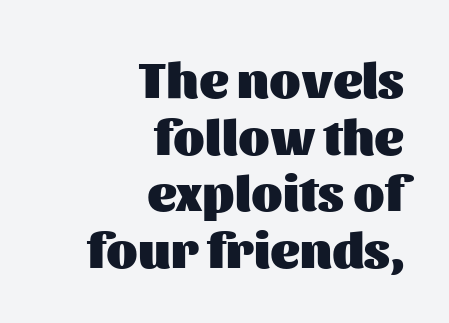
{"serif": "no", "italic": "no", "bold": "yes", "weight": "heavy", "width": "normal", "stroke_contrast": "medium", "x_height": "medium", "monospaced": "no", "underline": "no", "align": "right", "line_spacing": "tight", "line_spacing_ratio": 1.11, "letter_spacing": "normal", "letter_spacing_em": 0.0, "glyph_px": 51}
